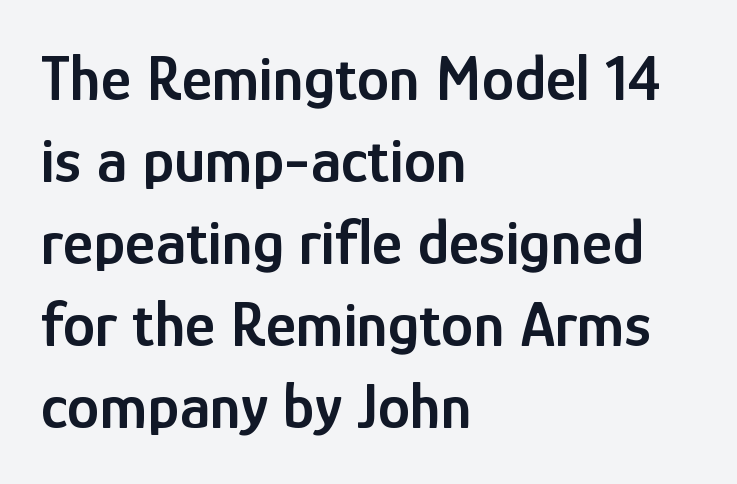
The rendering anchors every line to the left-hand side. This is moderately heavy type, rendered in semibold. The passage shown is not underscored anywhere. Students, observe: this is what conventionally led text looks like. Type style note: lacks serifs. Here the designer chose a conventional face with non-uniform glyph widths.
